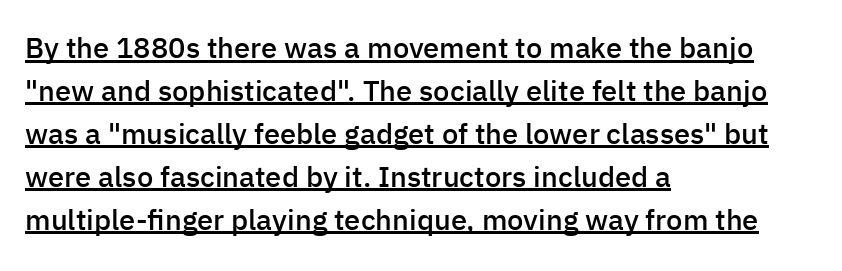
{"serif": "no", "italic": "no", "bold": "semi", "weight": "semibold", "width": "normal", "stroke_contrast": "low", "x_height": "medium", "monospaced": "no", "underline": "yes", "align": "left", "line_spacing": "normal", "line_spacing_ratio": 1.48, "letter_spacing": "normal", "letter_spacing_em": 0.0, "glyph_px": 29}
